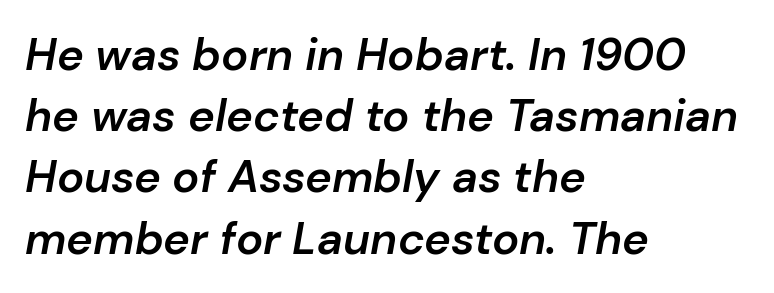
The type is set solid horizontally, with unmodified tracking. The axis of the letterforms is tilted away from vertical. The passage is arranged the way most books set body copy — flush left. A typesetter would call this proportional, since set widths differ per character. Successive baselines arrive at the customary interval.
